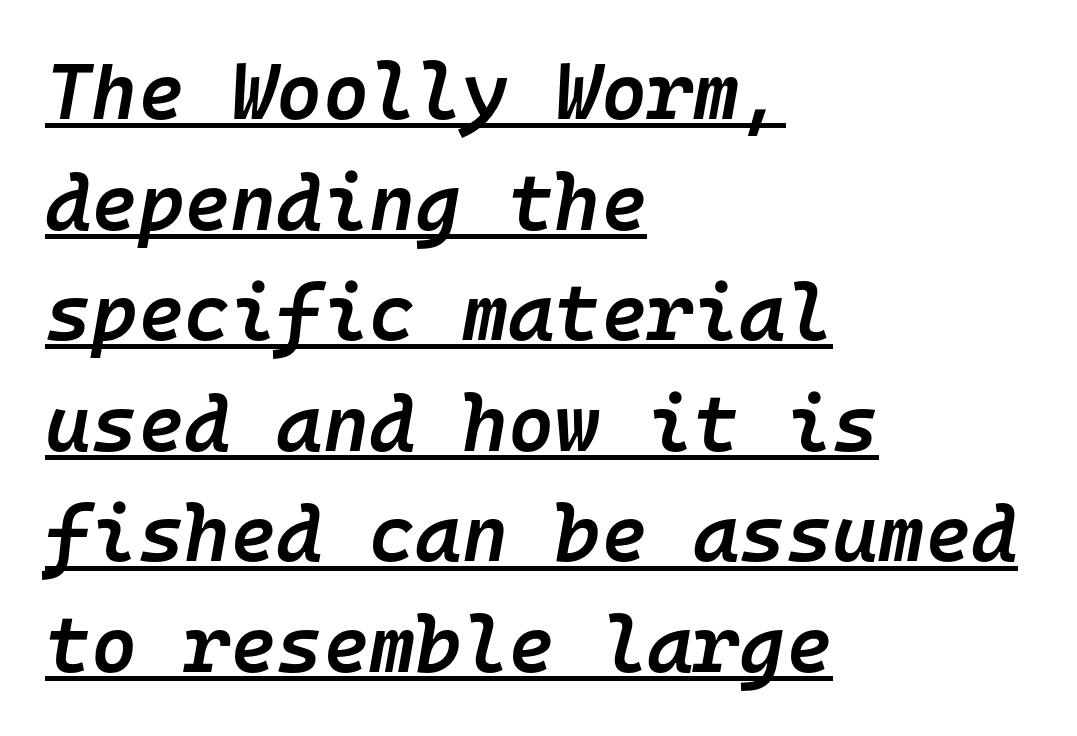
The image shows 79 px semibold type, italic (leaning right), monospaced; set left-aligned, normal line spacing (1.4x), normal letter spacing, underlined; low stroke contrast and a medium x-height.
